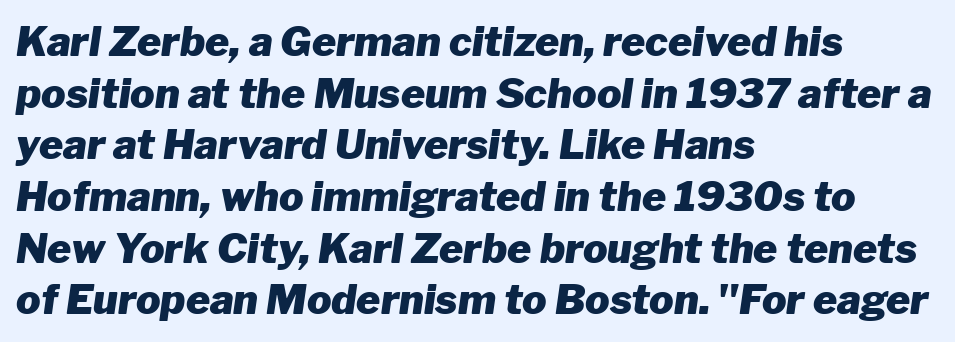
Q: Is the text bold? A: Yes.
Q: Is the text italic (slanted)? A: Yes, it leans right by about 8 degrees.
Q: Is the text underlined? A: No.
Q: How is the paragraph aligned? A: Left-aligned.
Q: Is the spacing between letters normal or unusually wide? A: Normal.
Q: Is the spacing between lines tight, normal or loose? A: Normal.
Q: Width (condensed, normal, or wide)? A: Normal.
Q: Stroke contrast? A: Low.
Q: x-height? A: Medium.
Q: Monospaced? A: No.
